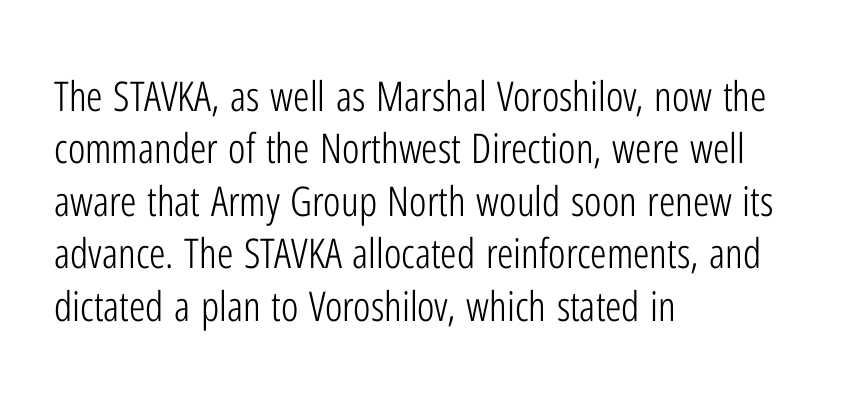
Q: Is the text bold? A: No.
Q: Is the text italic (slanted)? A: No, it is upright.
Q: Is the typeface a serif or a sans-serif typeface? A: Sans-serif.
Q: Is the text underlined? A: No.
Q: How is the paragraph aligned? A: Left-aligned.
Q: Is the spacing between letters normal or unusually wide? A: Normal.
Q: Is the spacing between lines tight, normal or loose? A: Normal.
Q: Width (condensed, normal, or wide)? A: Condensed.
Q: Stroke contrast? A: Low.
Q: x-height? A: Medium.
Q: Monospaced? A: No.
